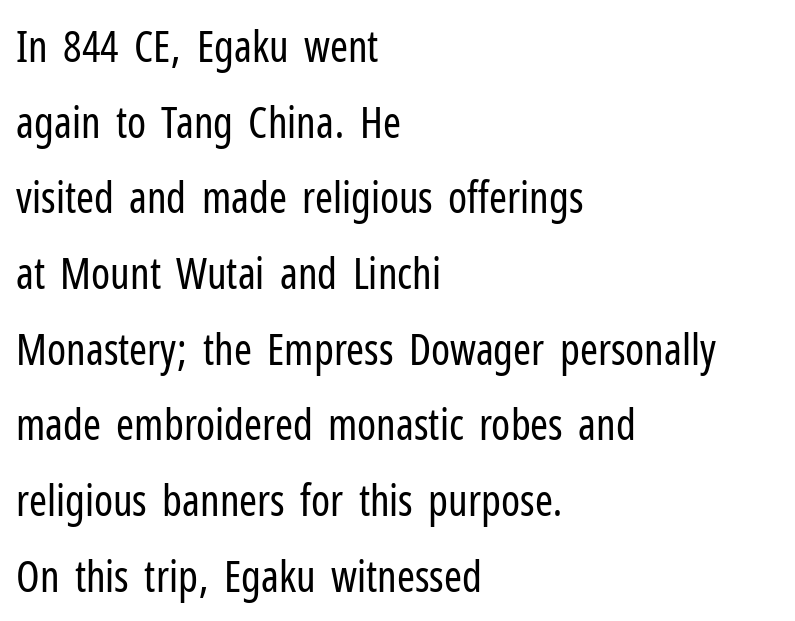
{"serif": "no", "italic": "no", "bold": "no", "weight": "regular", "width": "condensed", "stroke_contrast": "low", "x_height": "medium", "monospaced": "no", "underline": "no", "align": "left", "line_spacing_ratio": 1.76, "letter_spacing": "normal", "letter_spacing_em": 0.0, "glyph_px": 43}
